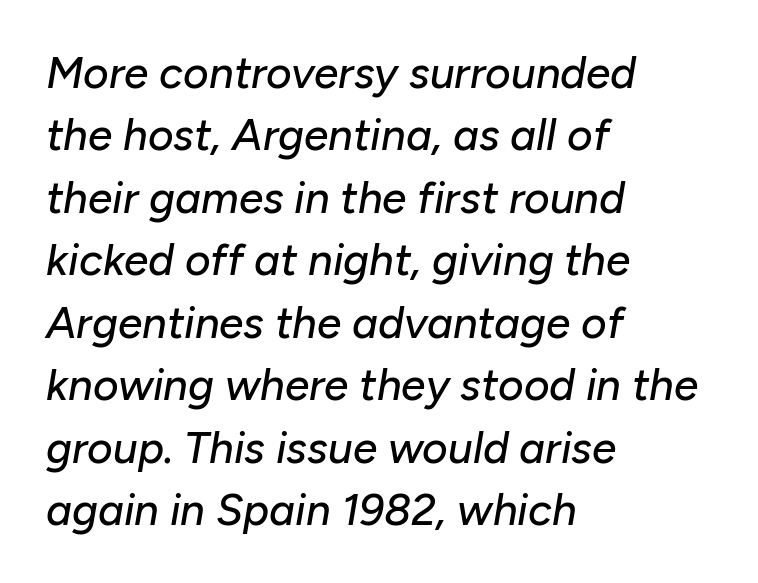
{"italic": "yes", "lean": "right", "slant_degrees": 10, "width": "normal", "stroke_contrast": "low", "x_height": "medium", "monospaced": "no", "underline": "no", "align": "left", "line_spacing": "normal", "line_spacing_ratio": 1.42, "letter_spacing": "normal", "letter_spacing_em": 0.0, "glyph_px": 44}
